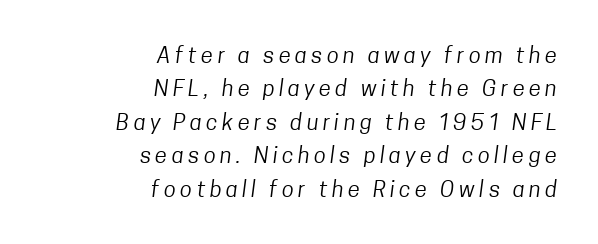
The image shows 22 px text type; set right-aligned, normal line spacing (1.52x), unusually wide letter spacing (+0.2 em), not underlined.
